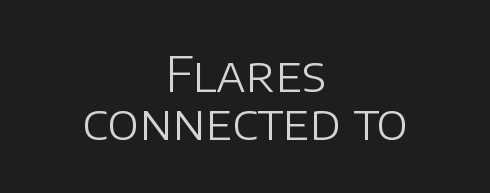
You could call the tracking neutral — neither tight nor loose. The string is rendered with underlining switched off. Weight class: somewhere from thin through regular. Upright lettering throughout. Teacher's note: observe the equal gaps on both sides — that is centered alignment.
